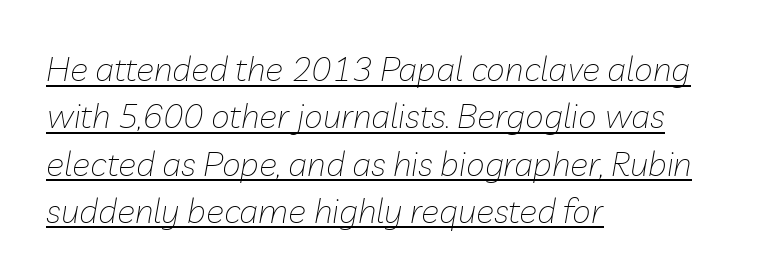
{"italic": "yes", "lean": "right", "slant_degrees": 10, "bold": "no", "weight": "thin", "width": "normal", "stroke_contrast": "low", "x_height": "medium", "monospaced": "no", "underline": "yes", "align": "left", "line_spacing": "normal", "line_spacing_ratio": 1.39, "letter_spacing": "normal", "letter_spacing_em": 0.0, "glyph_px": 34}
